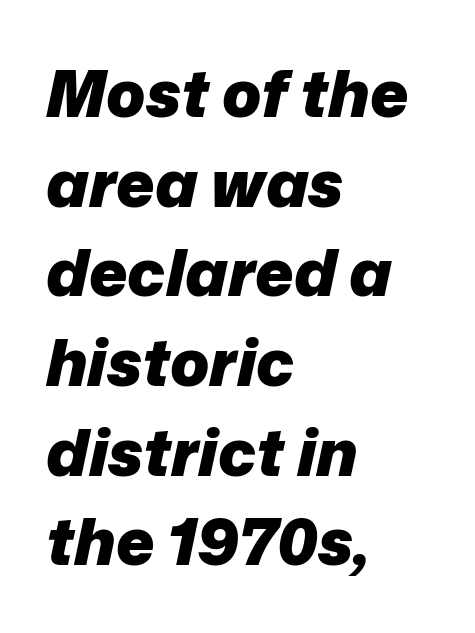
Q: Is the text bold? A: Yes.
Q: Is the text italic (slanted)? A: Yes, it leans right by about 12 degrees.
Q: Is the text underlined? A: No.
Q: How is the paragraph aligned? A: Left-aligned.
Q: Is the spacing between letters normal or unusually wide? A: Normal.
Q: Is the spacing between lines tight, normal or loose? A: Normal.
Q: Width (condensed, normal, or wide)? A: Normal.
Q: Stroke contrast? A: Low.
Q: x-height? A: Medium.
Q: Monospaced? A: No.
